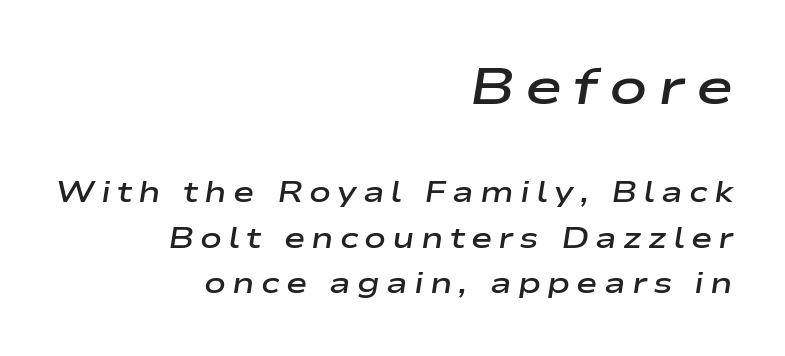
The image shows 51 px semibold, wide type, italic (leaning right); set right-aligned, normal line spacing (1.56x), unusually wide letter spacing (+0.21 em), not underlined; the first (top) block is 1.76x larger; low stroke contrast and a medium x-height.
